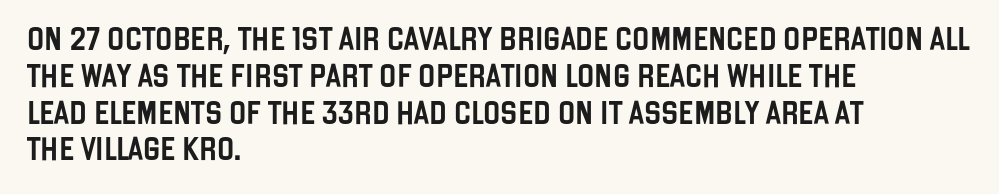
Q: Is the text italic (slanted)? A: No, it is upright.
Q: Is the text underlined? A: No.
Q: How is the paragraph aligned? A: Left-aligned.
Q: Is the spacing between letters normal or unusually wide? A: Normal.
Q: Is the spacing between lines tight, normal or loose? A: Normal.
